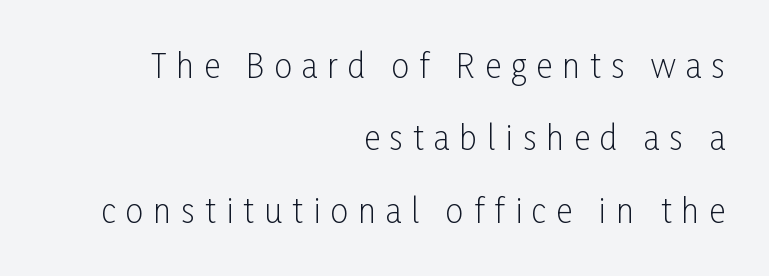
Q: Is the text bold? A: No.
Q: Is the text italic (slanted)? A: No, it is upright.
Q: Is the typeface a serif or a sans-serif typeface? A: Sans-serif.
Q: Is the text underlined? A: No.
Q: How is the paragraph aligned? A: Right-aligned.
Q: Is the spacing between letters normal or unusually wide? A: Unusually wide.
Q: Is the spacing between lines tight, normal or loose? A: Loose.
Q: Width (condensed, normal, or wide)? A: Condensed.
Q: Stroke contrast? A: Low.
Q: x-height? A: Medium.
Q: Monospaced? A: No.
